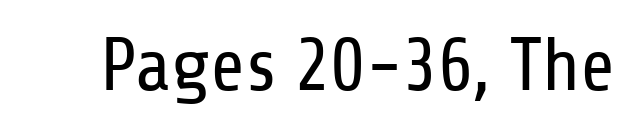
The image shows 75 px regular-weight, condensed sans-serif type, upright; set normal letter spacing, not underlined; low stroke contrast and a medium x-height.
